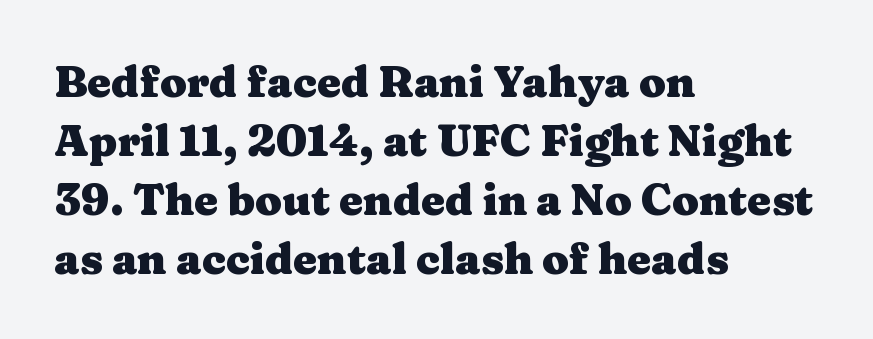
{"serif": "yes", "italic": "no", "bold": "yes", "weight": "heavy", "width": "wide", "stroke_contrast": "medium", "x_height": "medium", "monospaced": "no", "underline": "no", "align": "left", "line_spacing": "normal", "line_spacing_ratio": 1.37, "letter_spacing": "normal", "letter_spacing_em": 0.0, "glyph_px": 43}
